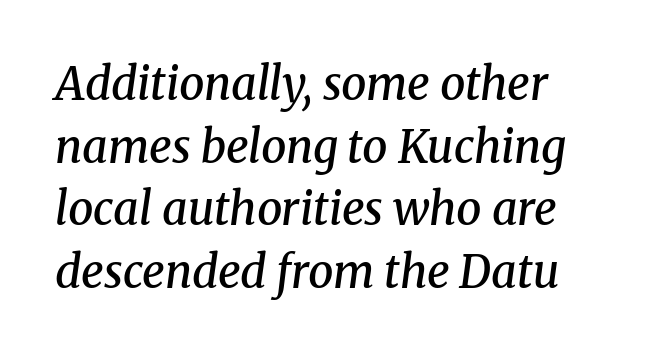
Q: Is the text bold? A: Semi-bold.
Q: Is the text italic (slanted)? A: Yes, it leans right by about 8 degrees.
Q: Is the typeface a serif or a sans-serif typeface? A: Serif.
Q: Is the text underlined? A: No.
Q: How is the paragraph aligned? A: Left-aligned.
Q: Is the spacing between letters normal or unusually wide? A: Normal.
Q: Is the spacing between lines tight, normal or loose? A: Normal.
Q: Width (condensed, normal, or wide)? A: Normal.
Q: Stroke contrast? A: Medium.
Q: x-height? A: Medium.
Q: Monospaced? A: No.
